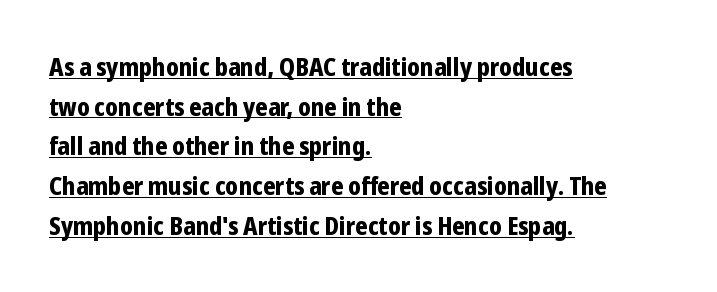
The image shows 25 px bold type, upright; set left-aligned, normal line spacing (1.59x), normal letter spacing, underlined.
